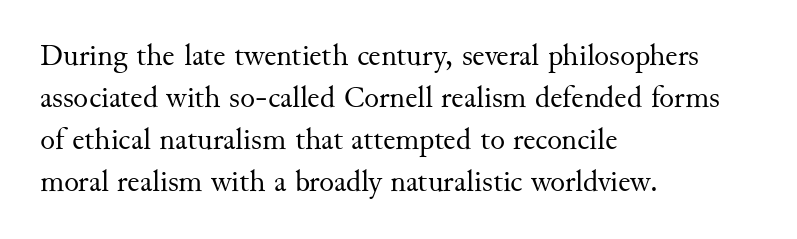
The image shows 31 px regular-weight serif type, upright; set left-aligned, normal line spacing (1.36x), normal letter spacing, not underlined; medium stroke contrast and a small x-height.
